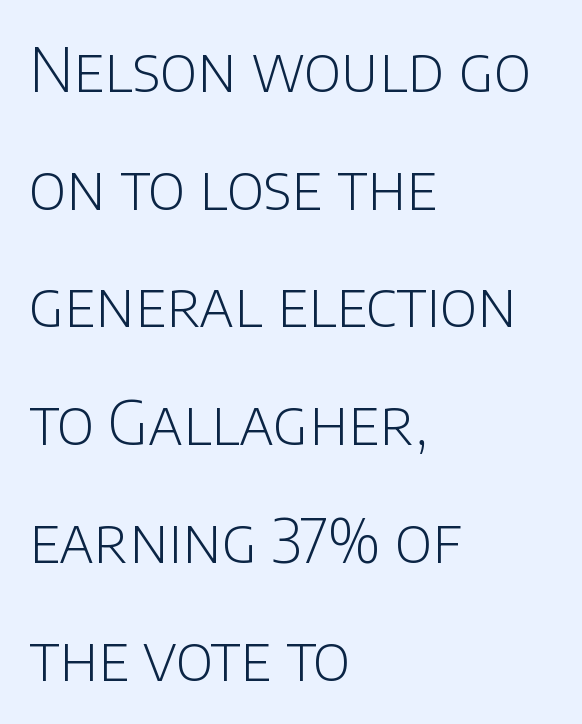
The image shows 61 px light sans-serif type, upright; set left-aligned, loose line spacing (1.93x), normal letter spacing, not underlined; low stroke contrast and a large x-height.
